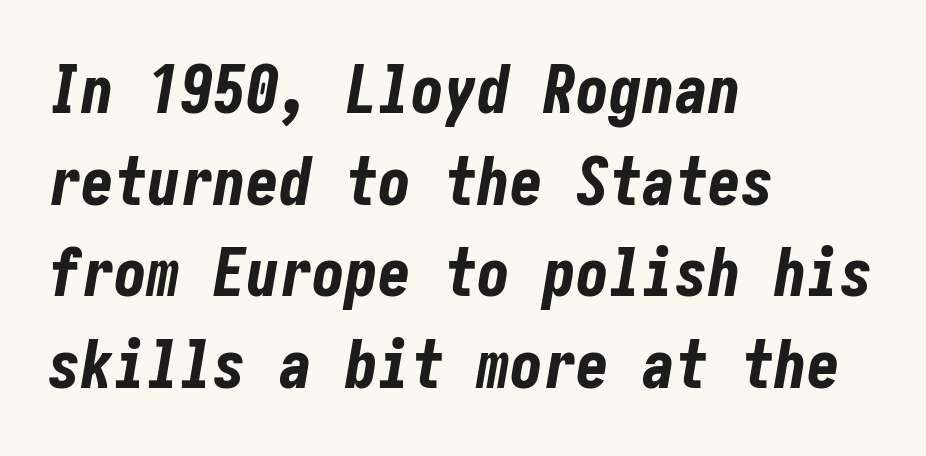
{"italic": "yes", "lean": "right", "slant_degrees": 10, "bold": "yes", "weight": "bold", "width": "condensed", "stroke_contrast": "low", "x_height": "medium", "underline": "no", "align": "left", "line_spacing": "normal", "line_spacing_ratio": 1.39, "letter_spacing": "normal", "letter_spacing_em": 0.0, "glyph_px": 66}
